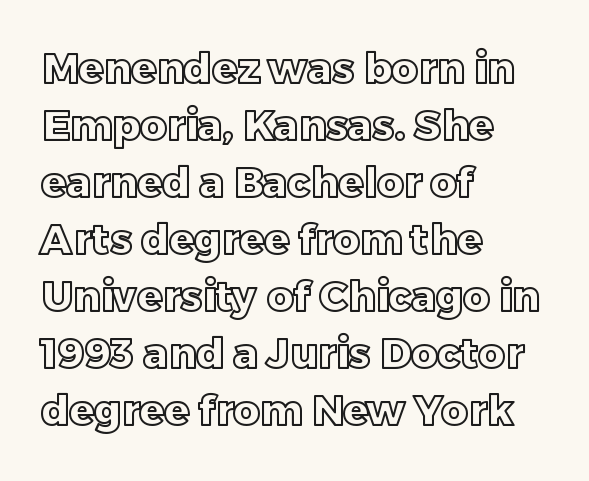
Style check: upright. A typesetter would call this proportional, since set widths differ per character. What stands out about the letter spacing? Nothing — it is the standard amount. The passage is arranged the way most books set body copy — flush left. Evenly set lines give the paragraph a standard silhouette. The baseline area is clear.
